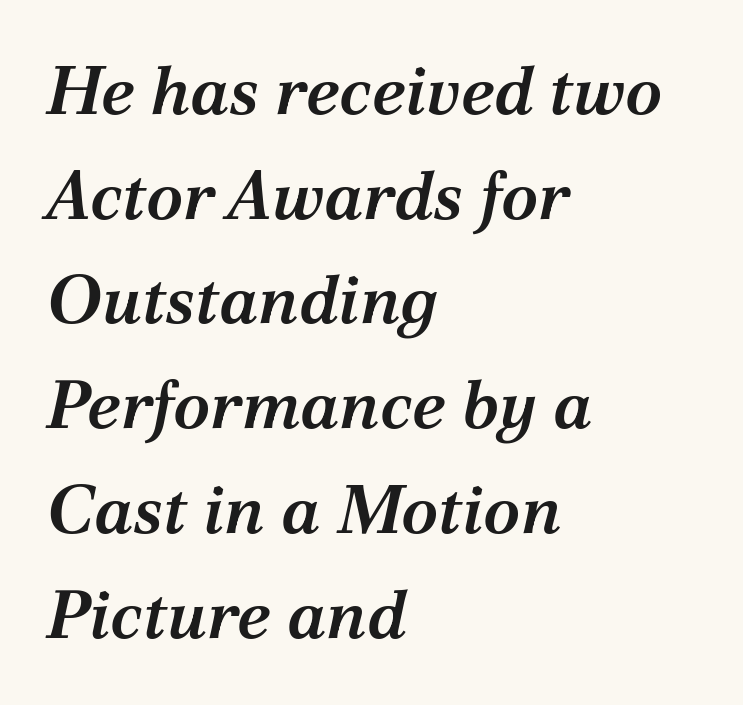
{"serif": "yes", "italic": "yes", "lean": "right", "slant_degrees": 12, "bold": "semi", "weight": "semibold", "width": "normal", "stroke_contrast": "medium", "x_height": "medium", "monospaced": "no", "underline": "no", "align": "left", "line_spacing": "normal", "line_spacing_ratio": 1.54, "letter_spacing": "normal", "letter_spacing_em": 0.0, "glyph_px": 68}
